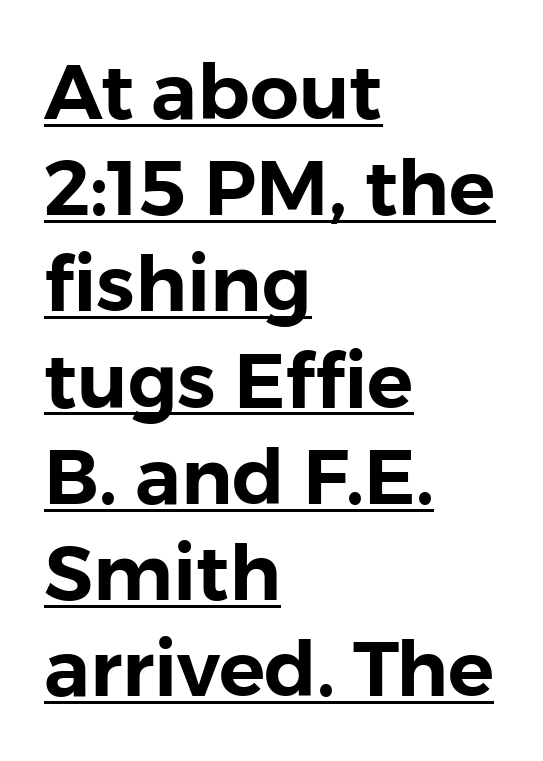
The image shows 77 px sans-serif type, upright; set left-aligned, normal line spacing (1.25x), normal letter spacing, underlined; a medium x-height.
